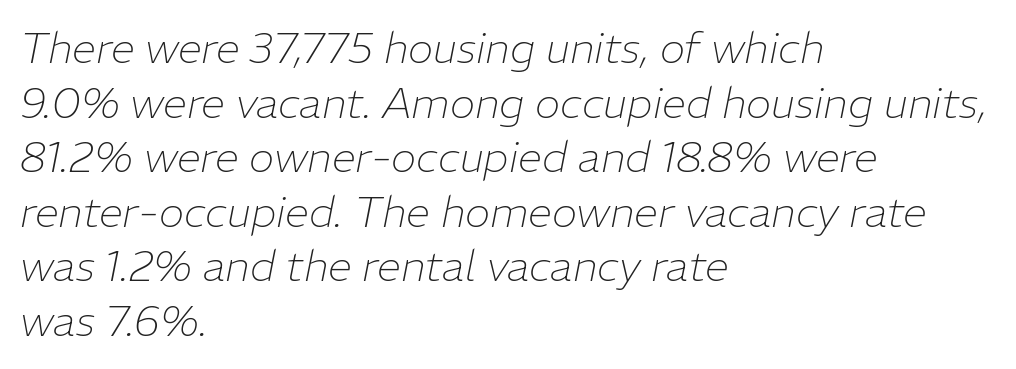
Observe the lean: these are italic letterforms. Quick note: underline off. The text block is weighted toward the left margin, trailing off unevenly rightward. Students, note that the glyphs here touch the page at normal intervals. Do the characters align in a grid? No, the font is proportional.
